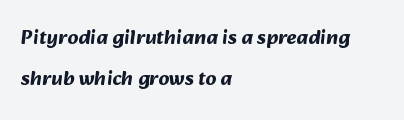
Q: Is the text bold? A: Yes.
Q: Is the text underlined? A: No.
Q: How is the paragraph aligned? A: Left-aligned.
Q: Is the spacing between letters normal or unusually wide? A: Normal.
Q: Is the spacing between lines tight, normal or loose? A: Loose.
